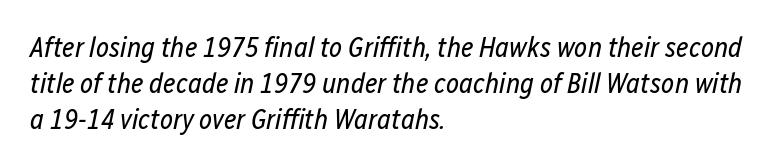
The image shows 28 px regular-weight, condensed type, italic (leaning right); set left-aligned, normal line spacing (1.28x), normal letter spacing, not underlined; low stroke contrast and a medium x-height.
